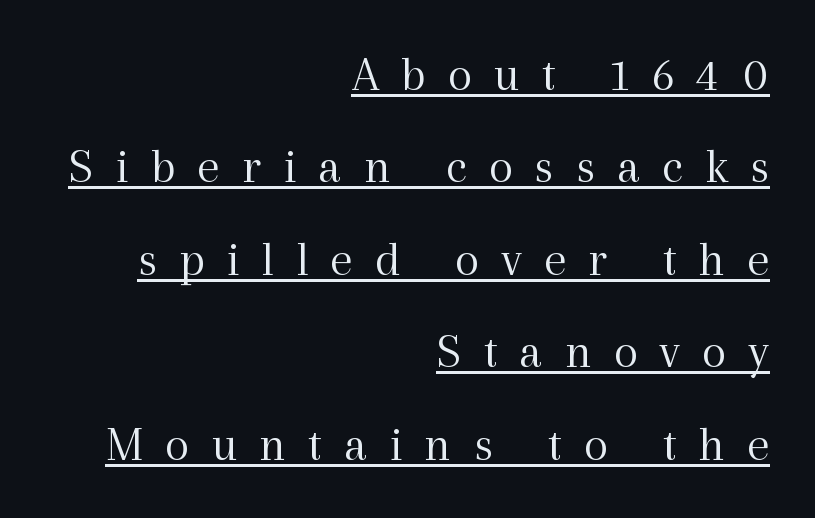
In terms of letterform style, serifs are clearly present. Stems here are at most as thick as an everyday book face. This sample has the flowing, uneven cadence of proportional lettering. The compositor pushed each line to the right boundary. Descenders here cross a horizontal rule under the line. This sample uses expanded letter spacing, leaving extra air between glyphs.
